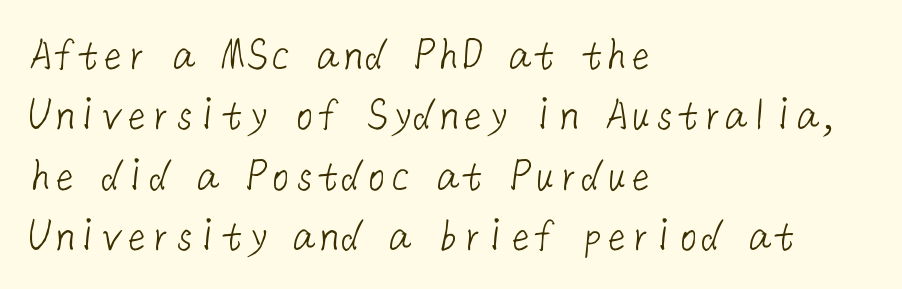
Check where the strokes stop: nothing finishes them off — pure sans. Each word holds together tightly as a unit, with standard inter-letter gaps. Honestly, there is no underline to notice here at all. No chunkiness to these letters — they're not bold.
